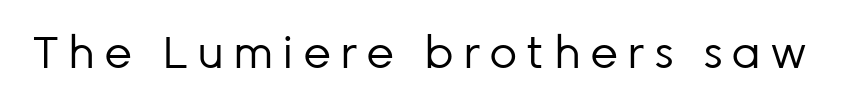
Q: Is the text bold? A: No.
Q: Is the text italic (slanted)? A: No, it is upright.
Q: Is the typeface a serif or a sans-serif typeface? A: Sans-serif.
Q: Is the text underlined? A: No.
Q: Is the spacing between letters normal or unusually wide? A: Unusually wide.
Q: Width (condensed, normal, or wide)? A: Normal.
Q: Stroke contrast? A: Low.
Q: x-height? A: Medium.
Q: Monospaced? A: No.
